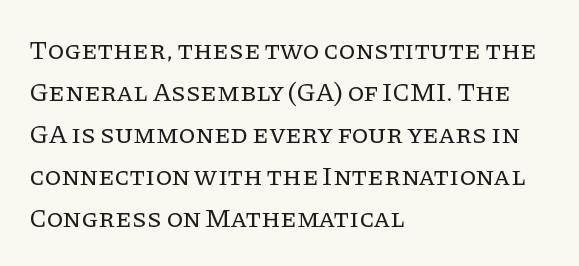
Each new line begins a customary step beneath the previous one. The passage shown is not underscored anywhere. Weight: not bold — regular or lighter. Nope, not italic — everything's standing straight. A classic flush-left, rag-right setting is used for this passage.
